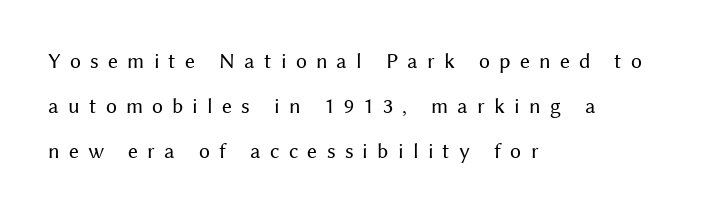
{"italic": "no", "bold": "no", "underline": "no", "align": "left", "line_spacing": "loose", "line_spacing_ratio": 2.04, "letter_spacing": "wide", "letter_spacing_em": 0.42, "glyph_px": 22}
